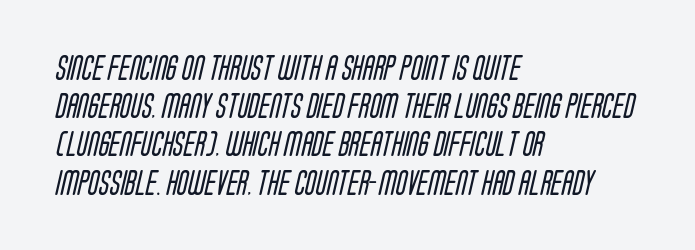
The image shows 25 px text type; set left-aligned, normal line spacing (1.53x), normal letter spacing, not underlined.
